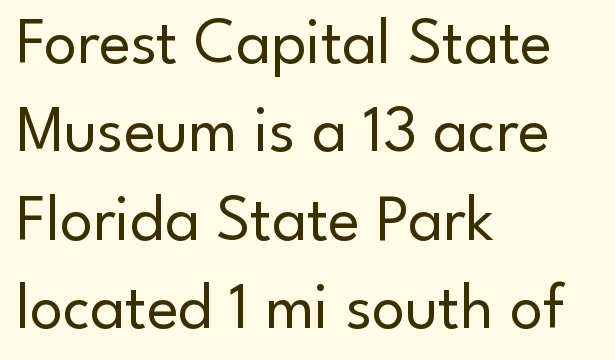
Q: Is the text bold? A: No.
Q: Is the text italic (slanted)? A: No, it is upright.
Q: Is the typeface a serif or a sans-serif typeface? A: Sans-serif.
Q: Is the text underlined? A: No.
Q: How is the paragraph aligned? A: Left-aligned.
Q: Is the spacing between letters normal or unusually wide? A: Normal.
Q: Is the spacing between lines tight, normal or loose? A: Normal.
Q: Width (condensed, normal, or wide)? A: Normal.
Q: Stroke contrast? A: Low.
Q: x-height? A: Small.
Q: Monospaced? A: No.
